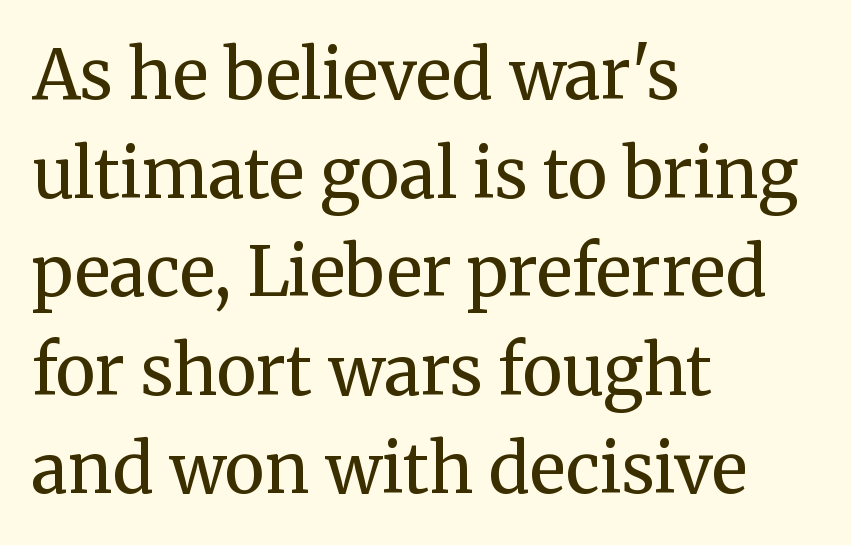
The image shows 68 px regular-weight serif type, upright; set left-aligned, normal line spacing (1.45x), normal letter spacing, not underlined; medium stroke contrast and a medium x-height.
